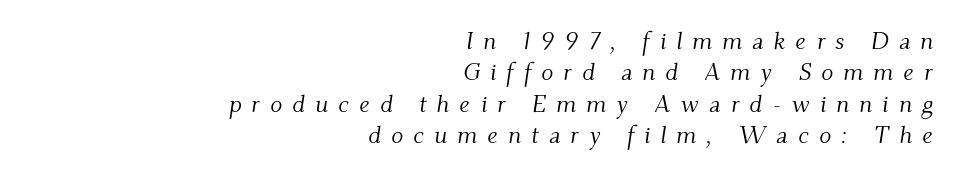
Does the leading feel generous? No, just average. These lines were composed using italics. Stems here are at most as thick as an everyday book face. Loose tracking; the words dissolve into strings of separated letters. Descenders are the only things crossing below the line. All the whitespace from short lines collects on the left.
